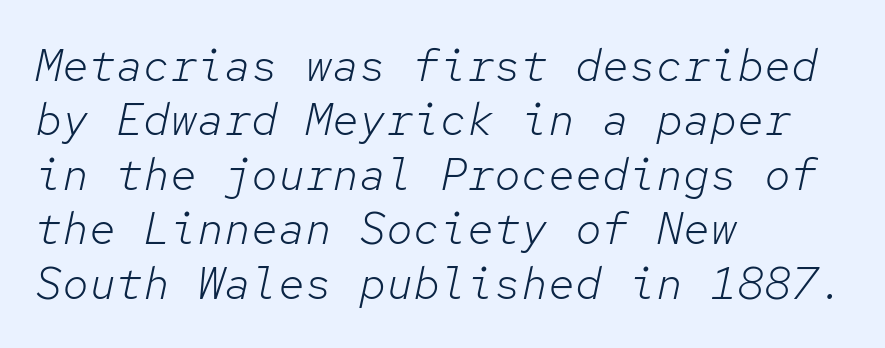
The image shows 45 px light type, italic (leaning right), monospaced; set left-aligned, line spacing 1.21x, normal letter spacing, not underlined; low stroke contrast and a medium x-height.
